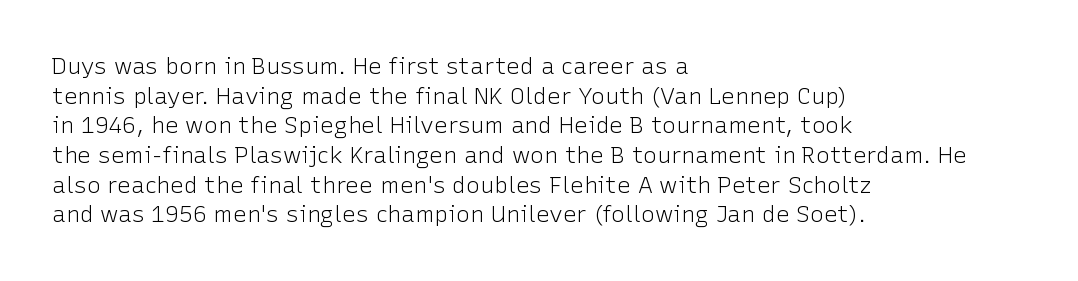
{"italic": "no", "bold": "no", "underline": "no", "align": "left", "line_spacing": "normal", "line_spacing_ratio": 1.29, "letter_spacing": "normal", "letter_spacing_em": 0.0, "glyph_px": 23}
